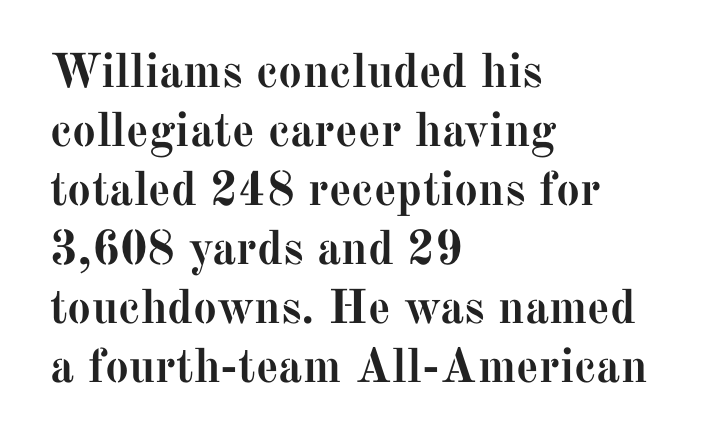
{"serif": "yes", "italic": "no", "bold": "yes", "weight": "semibold", "width": "normal", "stroke_contrast": "medium", "x_height": "medium", "monospaced": "no", "underline": "no", "align": "left", "line_spacing_ratio": 1.23, "letter_spacing": "normal", "letter_spacing_em": 0.0, "glyph_px": 48}
